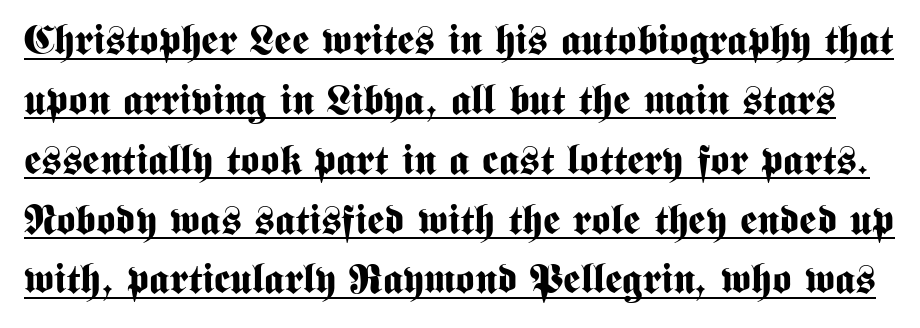
Q: Is the text bold? A: Yes.
Q: Is the text italic (slanted)? A: No, it is upright.
Q: Is the typeface a serif or a sans-serif typeface? A: Sans-serif.
Q: Is the text underlined? A: Yes.
Q: Is the spacing between letters normal or unusually wide? A: Normal.
Q: Is the spacing between lines tight, normal or loose? A: Normal.
Q: Width (condensed, normal, or wide)? A: Condensed.
Q: Stroke contrast? A: Medium.
Q: x-height? A: Medium.
Q: Monospaced? A: No.
